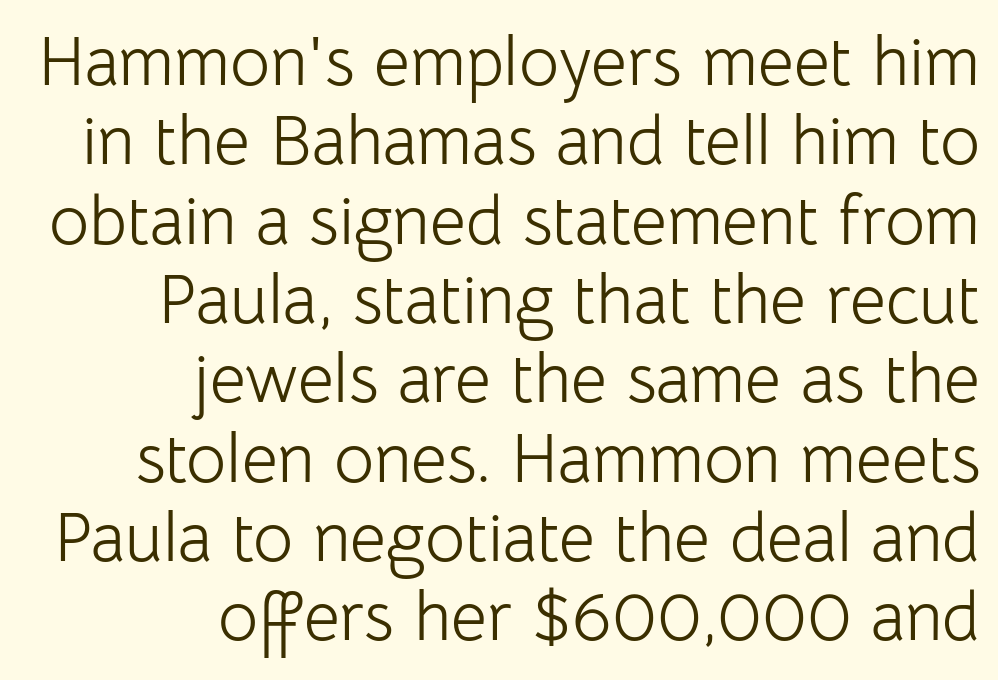
Stroke terminals: plain, sans-serif. Leading: reduced. Posture: vertical. Each stroke keeps to a modest, everyday thickness or less.
